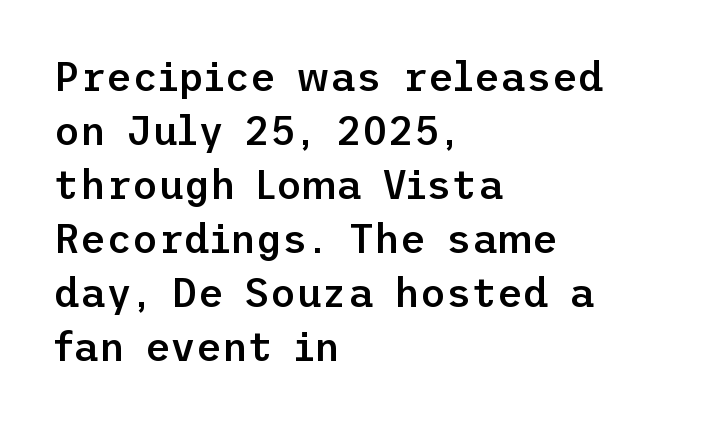
Is there much room between lines? A standard amount, neither cramped nor airy. Inter-character spacing is left at the font's built-in metrics. Ascenders rise straight up at ninety degrees. Type style note: lacks serifs.
